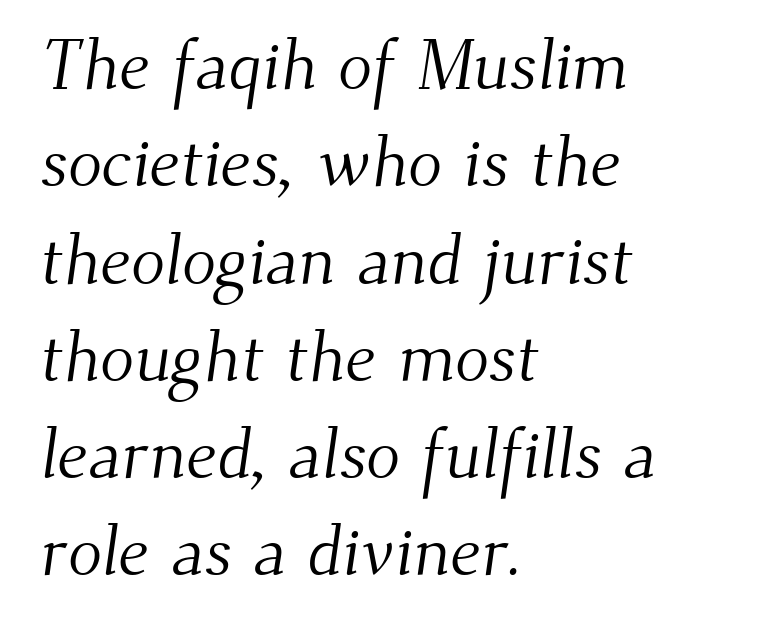
A student would call this left alignment; a typographer would say flush left, rag right. The letterforms sit at book weight or below. The letters advance in unequal steps, a hallmark of proportional type. Compared with typical body copy, the letter spacing here is the same. Beneath every word, the page is bare. Type style note: has serifs.
